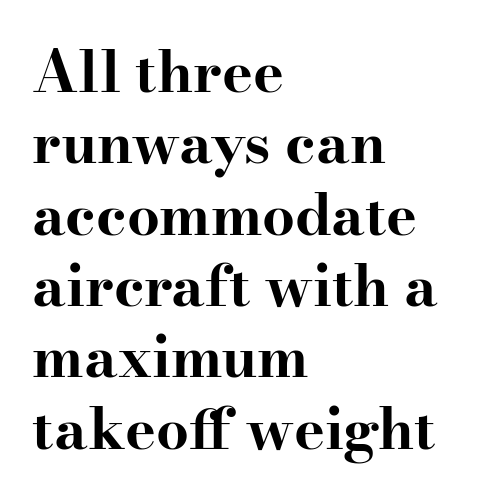
{"serif": "yes", "italic": "no", "bold": "yes", "weight": "bold", "width": "wide", "stroke_contrast": "high", "x_height": "small", "monospaced": "no", "underline": "no", "align": "left", "line_spacing_ratio": 1.23, "letter_spacing": "normal", "letter_spacing_em": 0.0, "glyph_px": 58}
